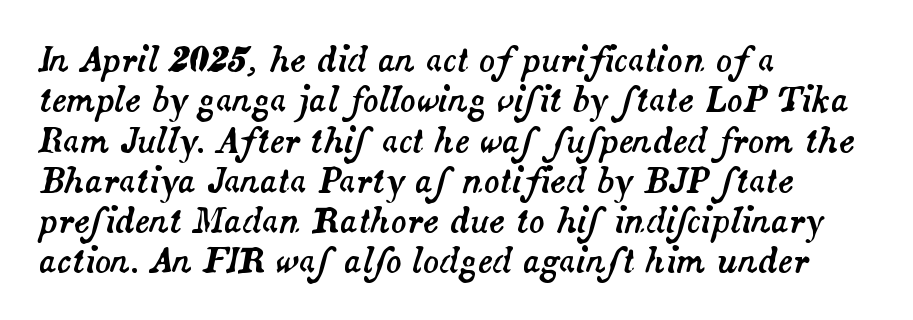
Left-aligned paragraph, ragged on the right. Observe the lean: these are italic letterforms. The passage shown is not underscored anywhere. This sample has the flowing, uneven cadence of proportional lettering.
